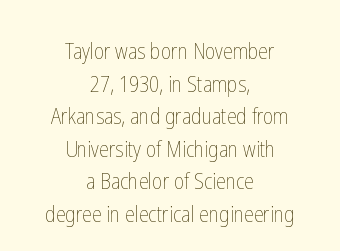
The foot of each line stays bare and open. The lines sit at an ordinary, default distance from one another. The letters stand straight up with perfectly vertical stems. The lines in this sample share a center point and differ in where they start and stop. A typesetter would call this zero additional tracking.
